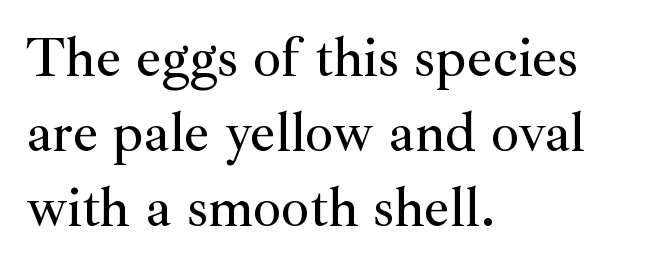
Whoever set this chose a conventional vertical rhythm. Quick note: not italic, upright. A student would call this left alignment; a typographer would say flush left, rag right. A bare baseline throughout the passage. Default kerning and tracking; the words read as compact shapes.
